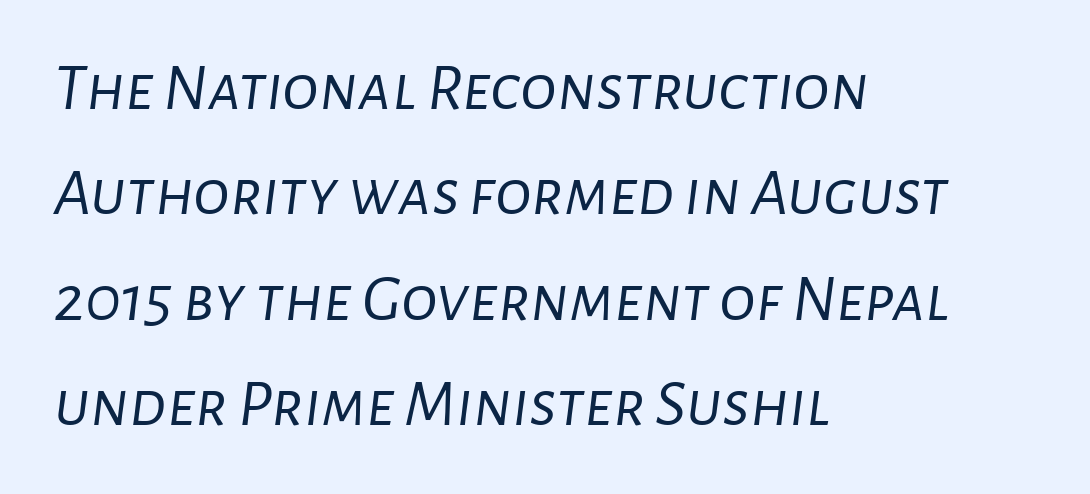
Note the varied advance widths — an 'i' is clearly narrower than an 'm'. Letters rest on an invisible, unmarked baseline. How are the letters spaced? Ordinarily, with no added tracking. Normally led — the rows are evenly, conventionally spaced.
